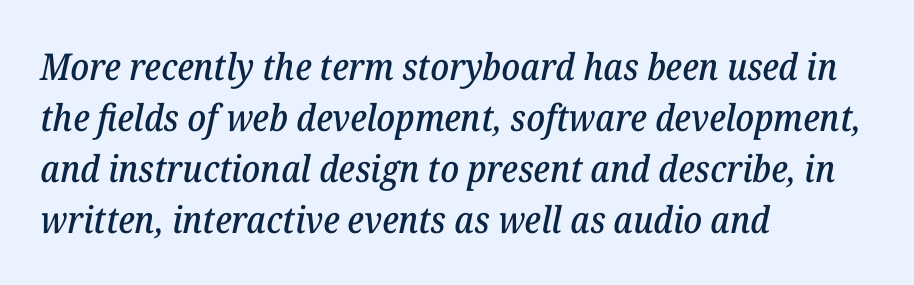
Unlike a clean sans, this face finishes its strokes with serifs. The gaps between neighbouring characters are ordinary and unremarkable. The rendering uses natural spacing where letterforms have individual widths. Teacher's note: observe the even left margin — that is flush-left alignment.
